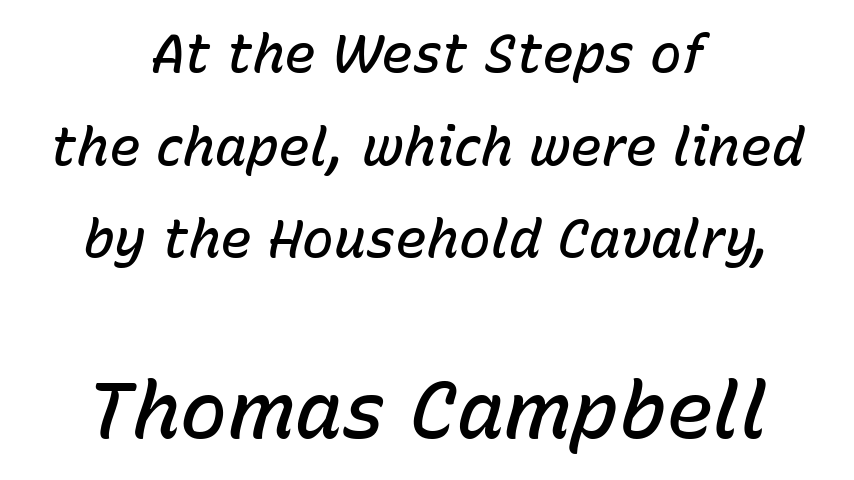
{"italic": "yes", "lean": "right", "slant_degrees": 15, "bold": "semi", "weight": "semibold", "width": "normal", "stroke_contrast": "low", "x_height": "medium", "monospaced": "no", "underline": "no", "align": "center", "line_spacing_ratio": 1.75, "letter_spacing": "normal", "letter_spacing_em": 0.0, "larger_block": "second", "size_ratio": 1.49, "glyph_px": 79}
